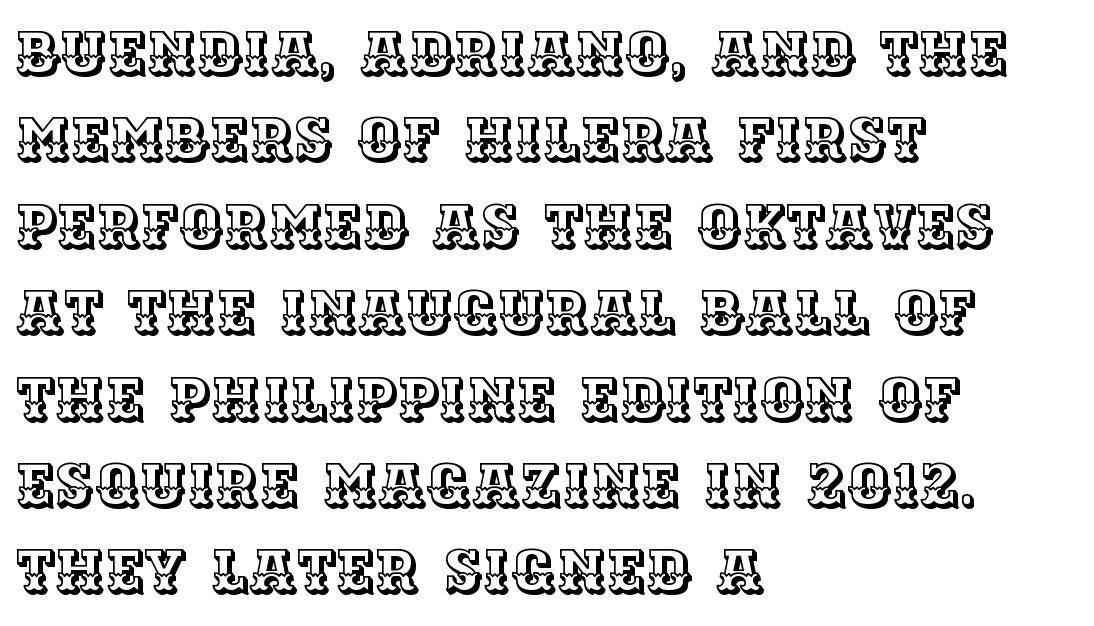
The image shows 60 px text type, upright; set left-aligned, normal line spacing (1.44x), normal letter spacing, not underlined; a large x-height.
